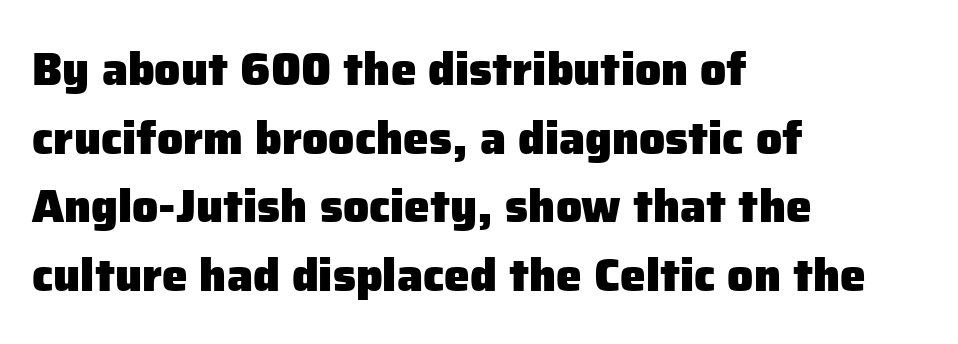
Letter spacing: default. The paragraph has a hard left edge and a soft right edge. The rendering uses a moderate line-height, typical for paragraphs. Notice how thick the strokes are: this is what a full bold looks like.
